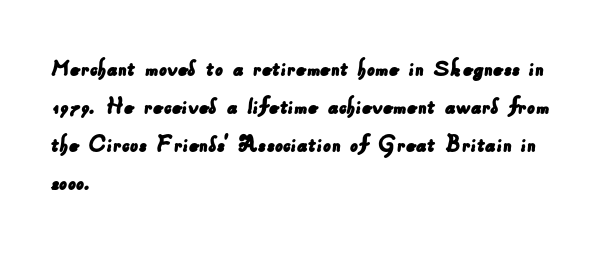
{"underline": "no", "align": "left", "line_spacing": "normal", "line_spacing_ratio": 1.52, "letter_spacing": "normal", "letter_spacing_em": 0.0, "glyph_px": 25}
